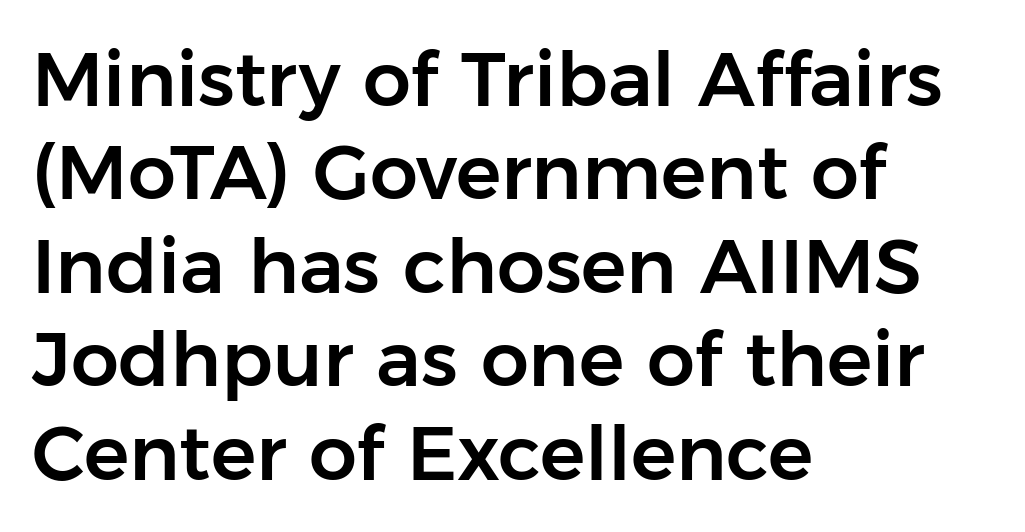
{"serif": "no", "italic": "no", "width": "normal", "stroke_contrast": "low", "x_height": "medium", "monospaced": "no", "underline": "no", "align": "left", "line_spacing_ratio": 1.23, "letter_spacing": "normal", "letter_spacing_em": 0.0, "glyph_px": 76}
